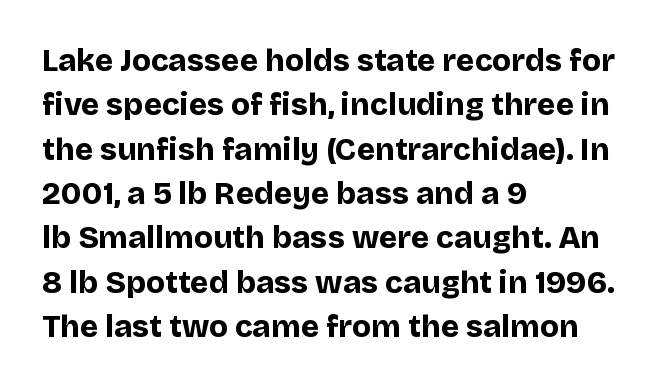
{"serif": "no", "italic": "no", "bold": "yes", "weight": "bold", "width": "normal", "stroke_contrast": "low", "x_height": "large", "monospaced": "no", "underline": "no", "align": "left", "line_spacing": "normal", "line_spacing_ratio": 1.43, "letter_spacing": "normal", "letter_spacing_em": 0.0, "glyph_px": 31}
